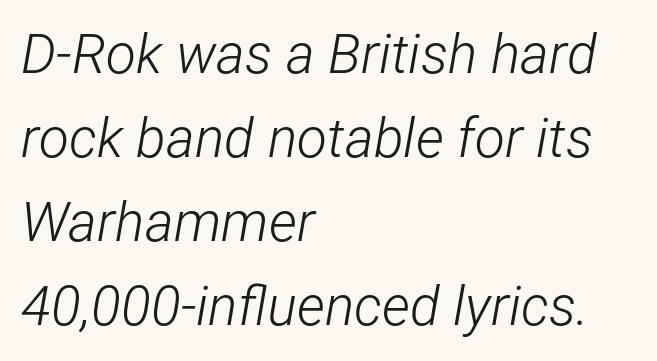
The image shows 55 px light, condensed type, italic (leaning right); set left-aligned, normal line spacing (1.53x), normal letter spacing, not underlined; low stroke contrast and a medium x-height.
